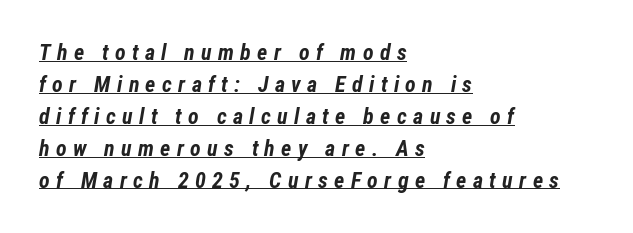
Q: Is the text bold? A: Yes.
Q: Is the text italic (slanted)? A: Yes, it leans right by about 12 degrees.
Q: Is the text underlined? A: Yes.
Q: How is the paragraph aligned? A: Left-aligned.
Q: Is the spacing between letters normal or unusually wide? A: Unusually wide.
Q: Is the spacing between lines tight, normal or loose? A: Normal.
